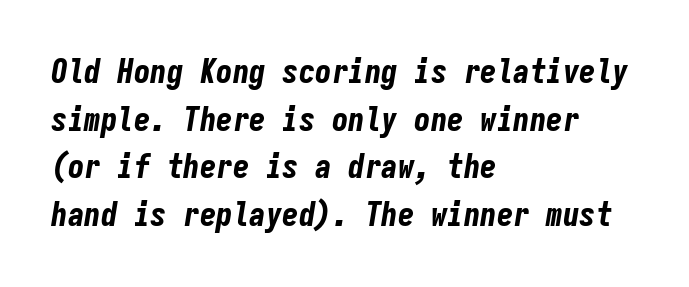
Does the weight exceed regular? Yes, all the way to bold. A typesetter would call this monospace, since all characters share one set width. Vertically, the passage feels balanced, rows spaced as you'd expect. Quick note: italic. The lines in this sample share a left origin and differ only in where they stop. Does extra space separate the letters? No, they use regular spacing.
